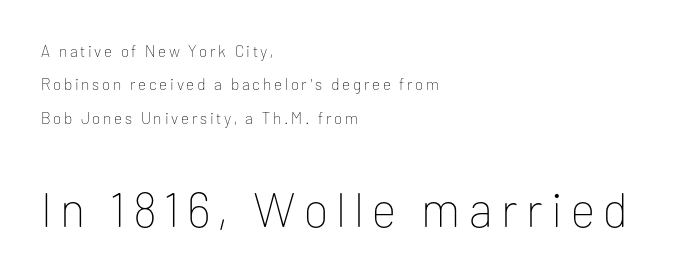
The image shows 48 px thin sans-serif type, upright; set left-aligned, loose line spacing (2.08x), not underlined; the second (bottom) block is 3.0x larger; low stroke contrast and a medium x-height.
